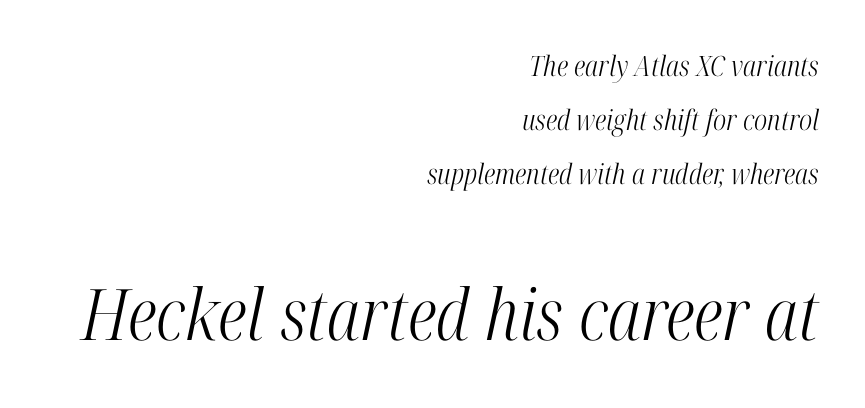
The image shows 71 px light, condensed serif type, italic (leaning right); set right-aligned, loose line spacing (1.92x), normal letter spacing, not underlined; the second (bottom) block is 2.54x larger; high stroke contrast and a medium x-height.
